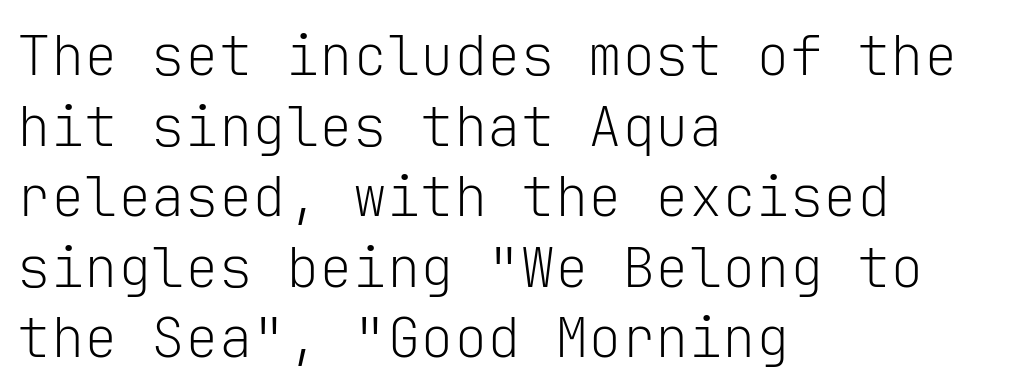
Typeset ragged right — the left edge is the straight one. Bare-footed words on every line. Successive baselines arrive at the customary interval. Every character sits straight up, as roman type does. Is this a heavy cut? Hardly; it is regular or lighter.
